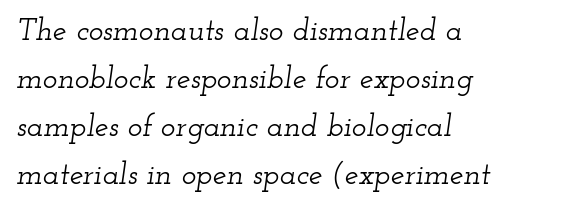
Q: Is the text italic (slanted)? A: Yes, it leans right by about 12 degrees.
Q: Is the typeface a serif or a sans-serif typeface? A: Serif.
Q: Is the text underlined? A: No.
Q: How is the paragraph aligned? A: Left-aligned.
Q: Is the spacing between letters normal or unusually wide? A: Normal.
Q: Is the spacing between lines tight, normal or loose? A: Normal.
Q: Width (condensed, normal, or wide)? A: Wide.
Q: Stroke contrast? A: Low.
Q: x-height? A: Small.
Q: Monospaced? A: No.
